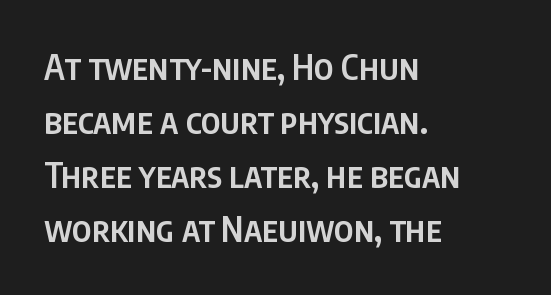
These words are printed semibold, heavier than regular yet not bold. Check the space under the baseline: it is left empty. Type style note: lacks serifs. The tracking reads as untouched default to a designer's eye. The passage is arranged the way most books set body copy — flush left.
